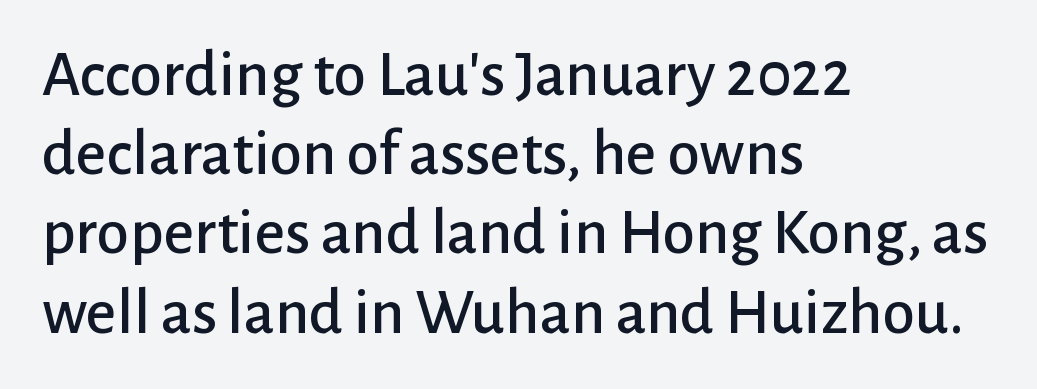
The line texture is even and compact thanks to regular tracking. Just letters on the line, the space beneath them empty. The letters carry no serifs — their stems end cleanly without finishing strokes. A roman cut, with each character standing at attention. Spacing verdict: proportional, widths tailored to each character.
